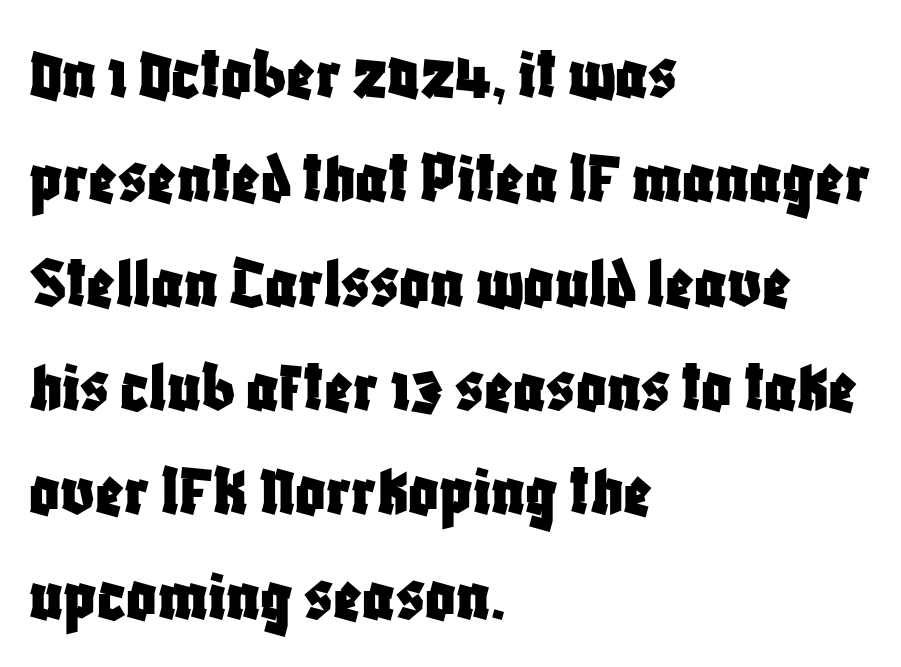
No extra tracking has been applied to these lines. This is sans-serif lettering, the kind often seen on screens and signage. The face used here is proportionally spaced, like ordinary book or web type. Compared with typical paragraphs, the rows here are spaced about the same. Just letters on the line, the space beneath them empty. The typography opts for an upright posture over an oblique one.
